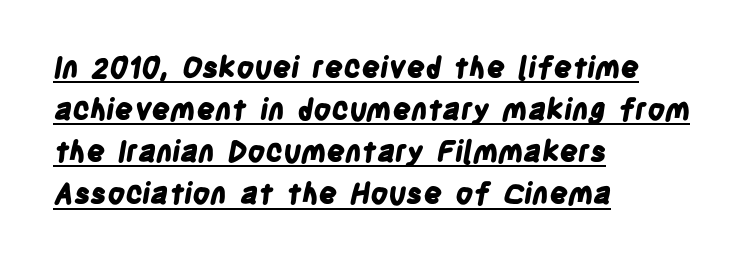
{"serif": "no", "bold": "yes", "weight": "bold", "width": "condensed", "stroke_contrast": "low", "x_height": "large", "monospaced": "no", "underline": "yes", "align": "left", "line_spacing": "normal", "line_spacing_ratio": 1.45, "letter_spacing": "normal", "letter_spacing_em": 0.0, "glyph_px": 29}
